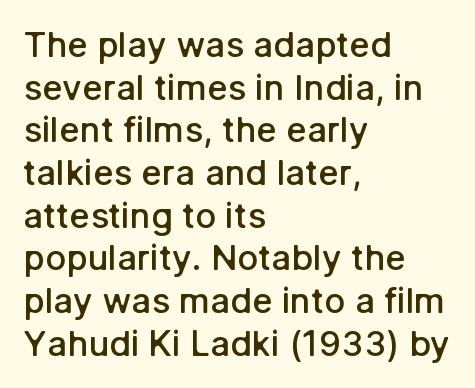
Lines of text with bare space underneath. The passage shown is semibold, sitting just below true bold. There is no visible air inserted between adjacent glyphs. Characters remain perfectly vertical along every line. The characters display no serif detailing; their extremities are plain. The lines in this sample share a left origin and differ only in where they stop.
